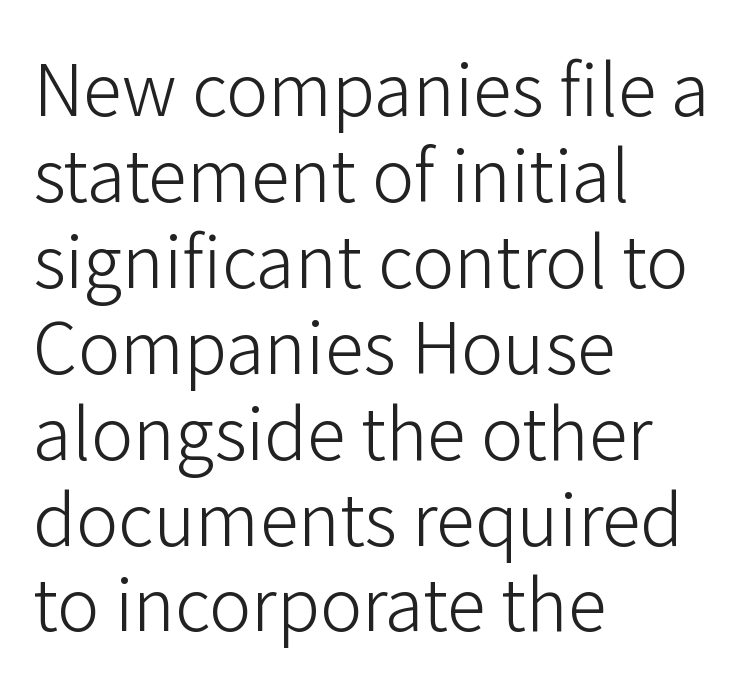
{"serif": "no", "italic": "no", "bold": "no", "weight": "light", "width": "normal", "stroke_contrast": "low", "x_height": "medium", "monospaced": "no", "underline": "no", "align": "left", "line_spacing_ratio": 1.21, "letter_spacing": "normal", "letter_spacing_em": 0.0, "glyph_px": 71}
